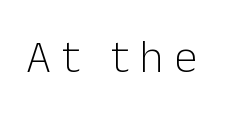
{"serif": "no", "italic": "no", "bold": "no", "weight": "light", "width": "normal", "stroke_contrast": "low", "x_height": "medium", "monospaced": "no", "underline": "no", "letter_spacing": "wide", "letter_spacing_em": 0.23, "glyph_px": 46}
